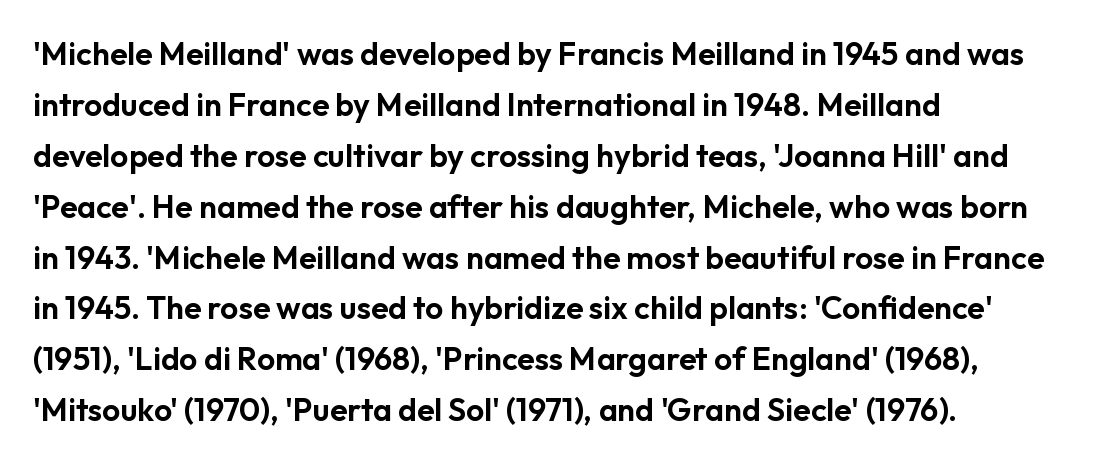
{"serif": "no", "italic": "no", "width": "normal", "stroke_contrast": "low", "x_height": "medium", "monospaced": "no", "underline": "no", "align": "left", "line_spacing": "normal", "line_spacing_ratio": 1.59, "letter_spacing": "normal", "letter_spacing_em": 0.0, "glyph_px": 32}
